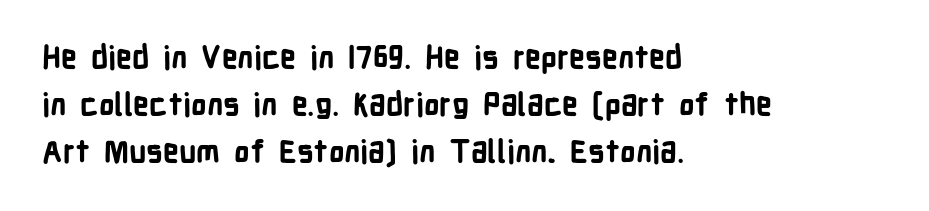
Q: Is the text bold? A: Yes.
Q: Is the text italic (slanted)? A: No, it is upright.
Q: Is the typeface a serif or a sans-serif typeface? A: Sans-serif.
Q: Is the text underlined? A: No.
Q: How is the paragraph aligned? A: Left-aligned.
Q: Is the spacing between letters normal or unusually wide? A: Normal.
Q: Is the spacing between lines tight, normal or loose? A: Normal.
Q: Width (condensed, normal, or wide)? A: Condensed.
Q: Stroke contrast? A: Low.
Q: x-height? A: Medium.
Q: Monospaced? A: No.
